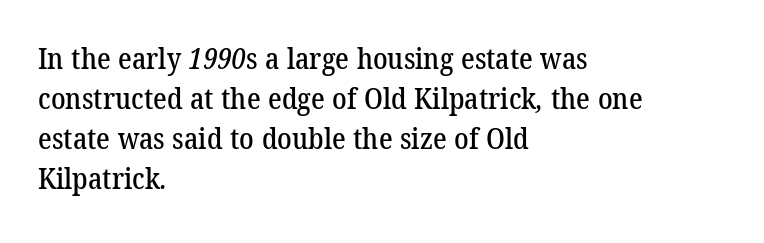
The image shows 29 px serif type; set left-aligned, normal line spacing (1.38x), normal letter spacing, not underlined; low stroke contrast and a medium x-height.
